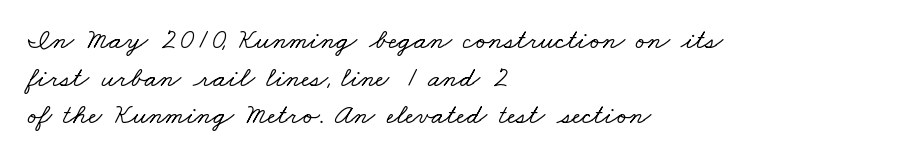
Q: Is the typeface a serif or a sans-serif typeface? A: Serif.
Q: Is the text underlined? A: No.
Q: How is the paragraph aligned? A: Left-aligned.
Q: Is the spacing between letters normal or unusually wide? A: Normal.
Q: Is the spacing between lines tight, normal or loose? A: Normal.
Q: Width (condensed, normal, or wide)? A: Wide.
Q: Stroke contrast? A: Low.
Q: x-height? A: Small.
Q: Monospaced? A: No.
